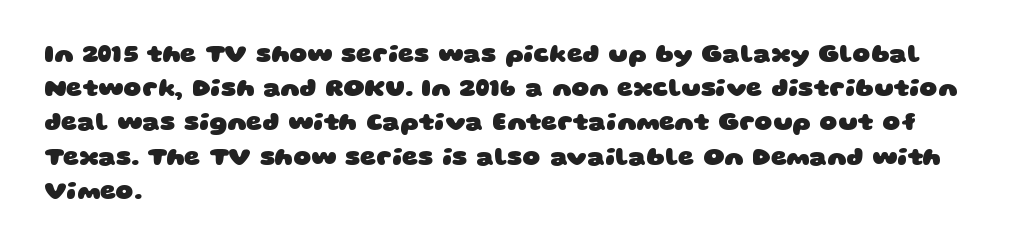
Visually the block forms a straight wall on the left and a jagged coastline on the right. The strokes are fattened all the way to bold. Each row of text sits above clean, open space. Notice how descenders clear the ascenders below comfortably — that's standard leading.
